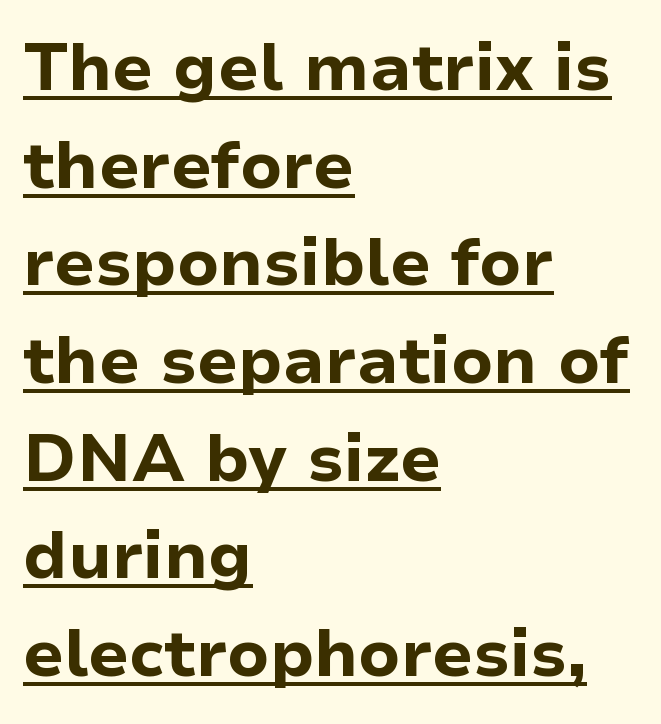
The image shows 66 px bold sans-serif type, upright; set left-aligned, normal line spacing (1.48x), normal letter spacing, underlined; low stroke contrast and a medium x-height.
